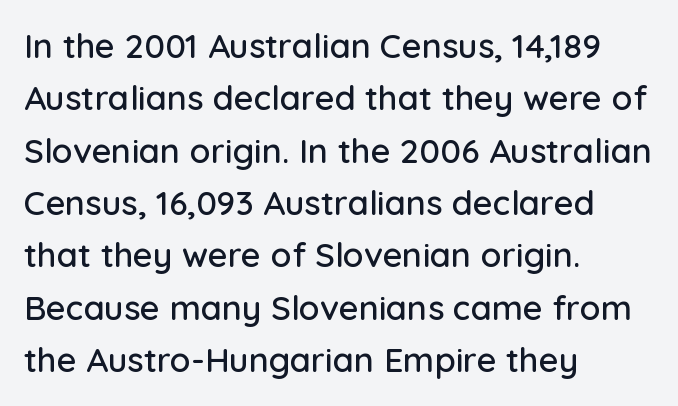
The image shows 34 px sans-serif type, upright; set left-aligned, normal line spacing (1.54x), normal letter spacing, not underlined; low stroke contrast and a medium x-height.
